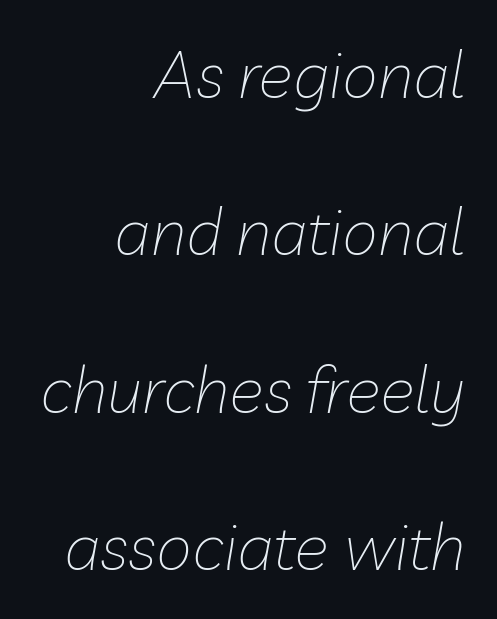
A flush-right, rag-left setting is used for this passage. Tall strokes in this sample are angled rather than plumb. The rendering uses natural spacing where letterforms have individual widths. No extra tracking has been applied to these lines. Bare-footed words on every line.
